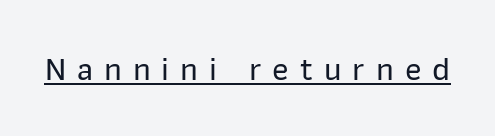
The image shows 34 px sans-serif type, upright; set unusually wide letter spacing (+0.32 em), underlined; low stroke contrast and a medium x-height.
